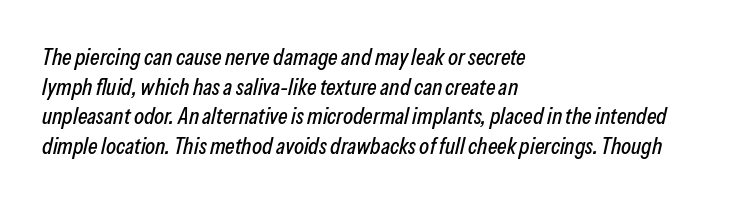
What's the leading like? Ordinary, nothing unusual. Observe the lean: these are italic letterforms. Plain, unruled lines of type. Spacing between characters is what you'd get straight out of the box. The text block is weighted toward the left margin, trailing off unevenly rightward.
